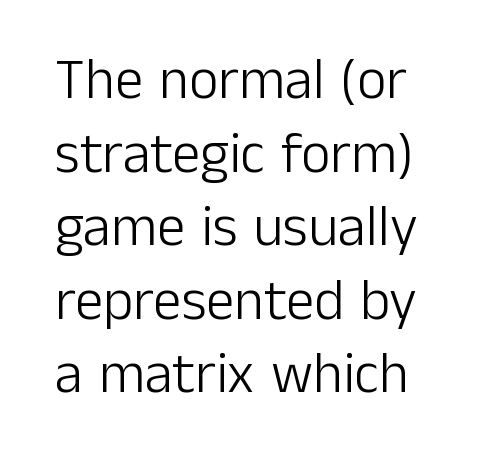
Q: Is the text bold? A: No.
Q: Is the text italic (slanted)? A: No, it is upright.
Q: Is the typeface a serif or a sans-serif typeface? A: Sans-serif.
Q: Is the text underlined? A: No.
Q: Is the spacing between letters normal or unusually wide? A: Normal.
Q: Is the spacing between lines tight, normal or loose? A: Normal.
Q: Width (condensed, normal, or wide)? A: Normal.
Q: Stroke contrast? A: Low.
Q: x-height? A: Medium.
Q: Monospaced? A: No.
